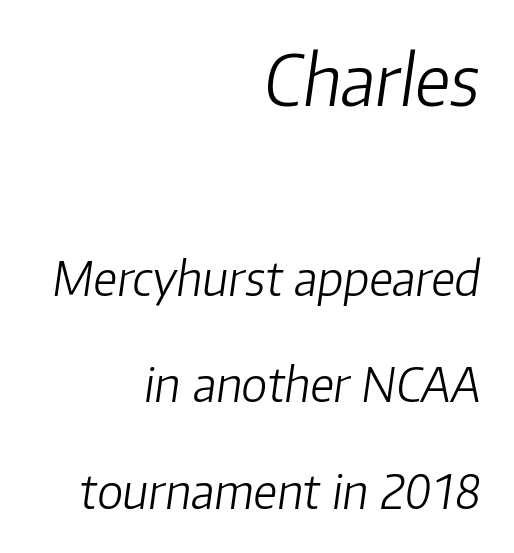
The rendering anchors every line to the right-hand side. The line texture is even and compact thanks to regular tracking. Letters rest on an invisible, unmarked baseline. Tall strokes in this sample are angled rather than plumb.
